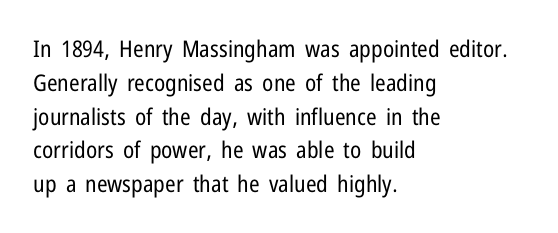
{"italic": "no", "bold": "no", "underline": "no", "align": "left", "line_spacing": "normal", "line_spacing_ratio": 1.47, "letter_spacing": "normal", "letter_spacing_em": 0.0, "glyph_px": 23}
